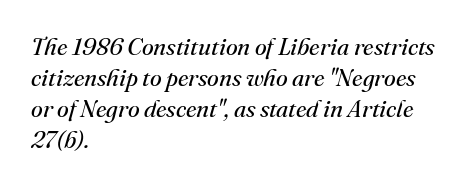
The image shows 24 px text type, italic (leaning right); set left-aligned, normal line spacing (1.29x), normal letter spacing, not underlined.
